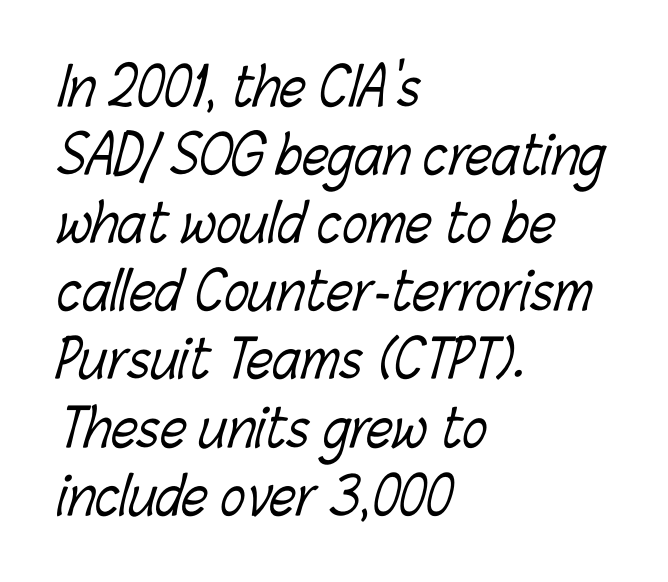
The image shows 52 px light, condensed type; set left-aligned, normal line spacing (1.31x), normal letter spacing, not underlined; low stroke contrast and a medium x-height.
